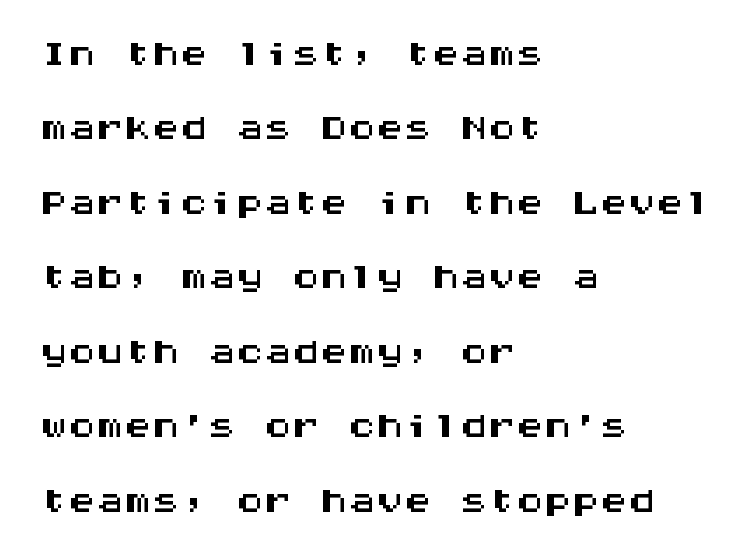
Posture: vertical. You could count columns in this text — the font is strictly monospaced. Spacing between characters is what you'd get straight out of the box. Nope, no serifs anywhere on these letters. The ragged edge is on the right, which tells us the setting is flush left.
